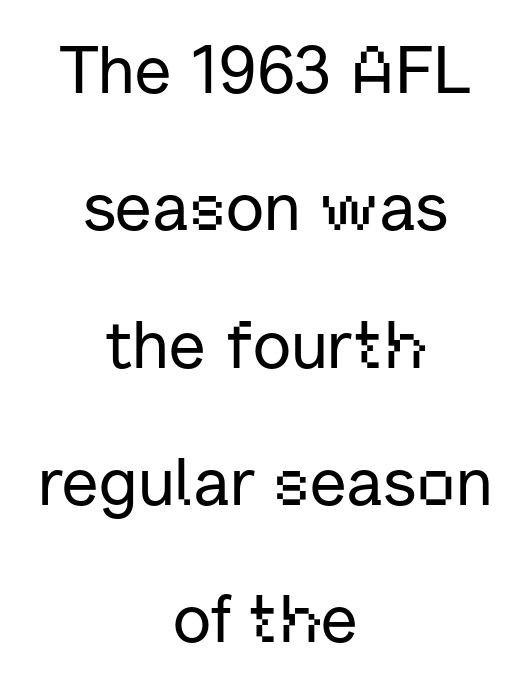
Q: Is the text italic (slanted)? A: No, it is upright.
Q: Is the typeface a serif or a sans-serif typeface? A: Sans-serif.
Q: Is the text underlined? A: No.
Q: How is the paragraph aligned? A: Centered.
Q: Is the spacing between letters normal or unusually wide? A: Normal.
Q: Is the spacing between lines tight, normal or loose? A: Loose.
Q: Width (condensed, normal, or wide)? A: Normal.
Q: Stroke contrast? A: Low.
Q: x-height? A: Medium.
Q: Monospaced? A: No.
